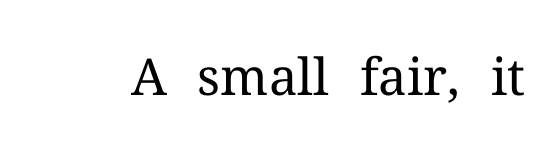
{"serif": "yes", "italic": "no", "bold": "no", "weight": "regular", "width": "normal", "stroke_contrast": "medium", "x_height": "medium", "monospaced": "no", "underline": "no", "letter_spacing": "normal", "letter_spacing_em": 0.0, "glyph_px": 51}
